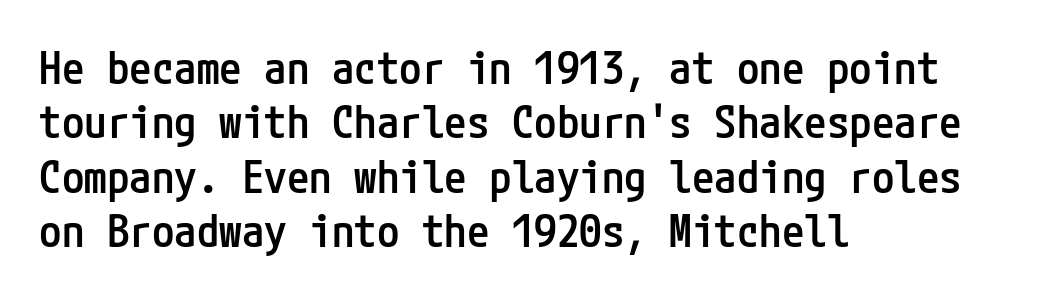
These words are printed semibold, heavier than regular yet not bold. Every stem runs plumb, perpendicular to the baseline. The paragraph has a hard left edge and a soft right edge. Look at the tracking — it's just the regular setting, nothing added. Each letter's strokes conclude bluntly, with no projecting serifs.
